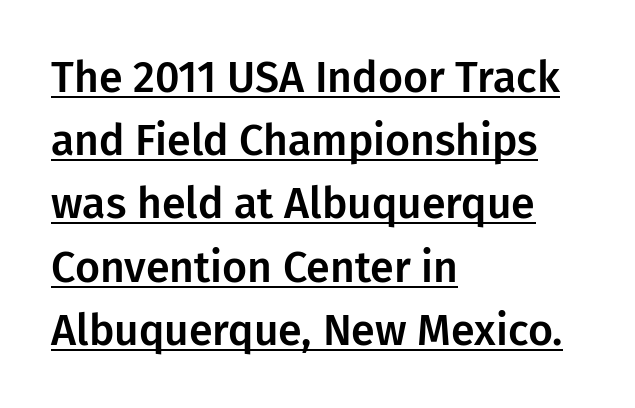
Q: Is the text italic (slanted)? A: No, it is upright.
Q: Is the typeface a serif or a sans-serif typeface? A: Sans-serif.
Q: Is the text underlined? A: Yes.
Q: How is the paragraph aligned? A: Left-aligned.
Q: Is the spacing between letters normal or unusually wide? A: Normal.
Q: Is the spacing between lines tight, normal or loose? A: Normal.
Q: Width (condensed, normal, or wide)? A: Normal.
Q: Stroke contrast? A: Low.
Q: x-height? A: Medium.
Q: Monospaced? A: No.
